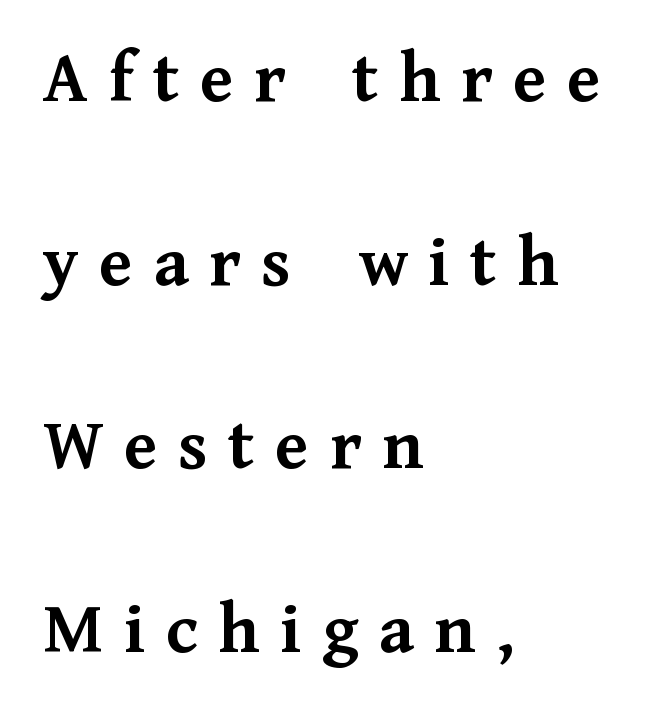
Italic: no, the glyphs are upright roman. As a designer I'd log this as weight 700, bold. Underlining? Definitely not there. These lines stack with their left ends in a neat column. This block would shrink considerably if given ordinary leading; it's expanded now. Classification — serif.
